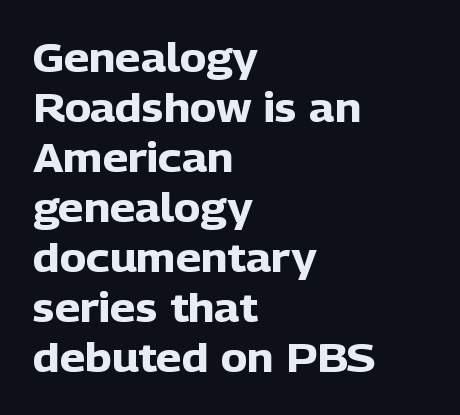
Heavy, bold letterforms. Reading down the block, your eye returns to a fixed left position each line. Between one letter and the next there's only the usual sliver of space. The vertical gap from one line to the next is medium.
